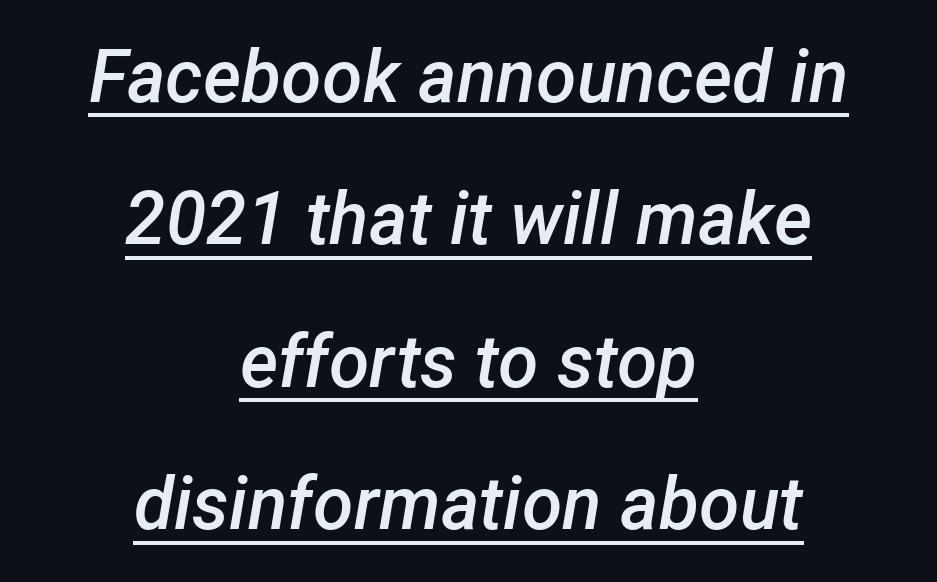
The image shows 73 px semibold type, italic (leaning right); set centered, loose line spacing (1.95x), normal letter spacing, underlined; low stroke contrast and a medium x-height.
